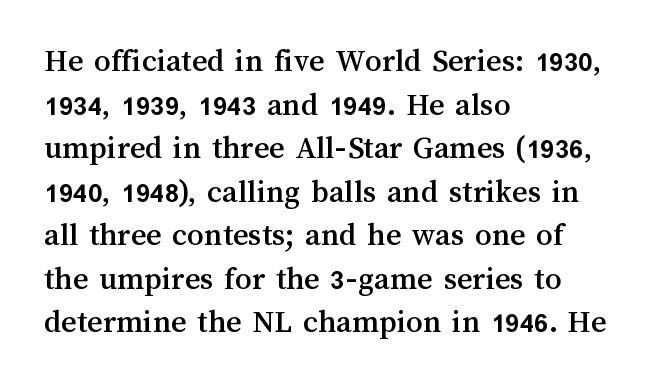
The image shows 33 px text type, upright; set left-aligned, normal line spacing (1.32x), normal letter spacing, not underlined; medium stroke contrast and a medium x-height.
